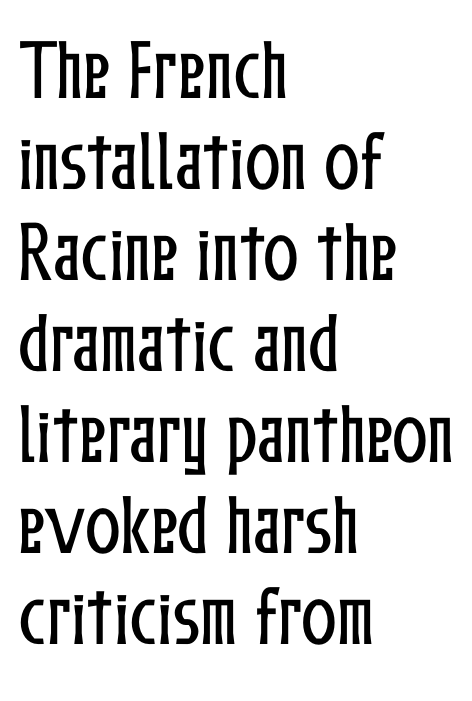
Q: Is the text italic (slanted)? A: No, it is upright.
Q: Is the text underlined? A: No.
Q: How is the paragraph aligned? A: Left-aligned.
Q: Is the spacing between letters normal or unusually wide? A: Normal.
Q: Is the spacing between lines tight, normal or loose? A: Normal.
Q: Width (condensed, normal, or wide)? A: Condensed.
Q: Stroke contrast? A: Low.
Q: x-height? A: Medium.
Q: Monospaced? A: No.
